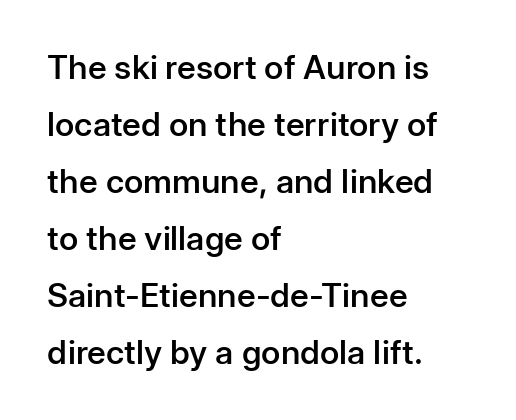
{"serif": "no", "italic": "no", "bold": "semi", "weight": "semibold", "width": "normal", "stroke_contrast": "low", "x_height": "medium", "monospaced": "no", "underline": "no", "align": "left", "line_spacing_ratio": 1.73, "letter_spacing": "normal", "letter_spacing_em": 0.0, "glyph_px": 33}
